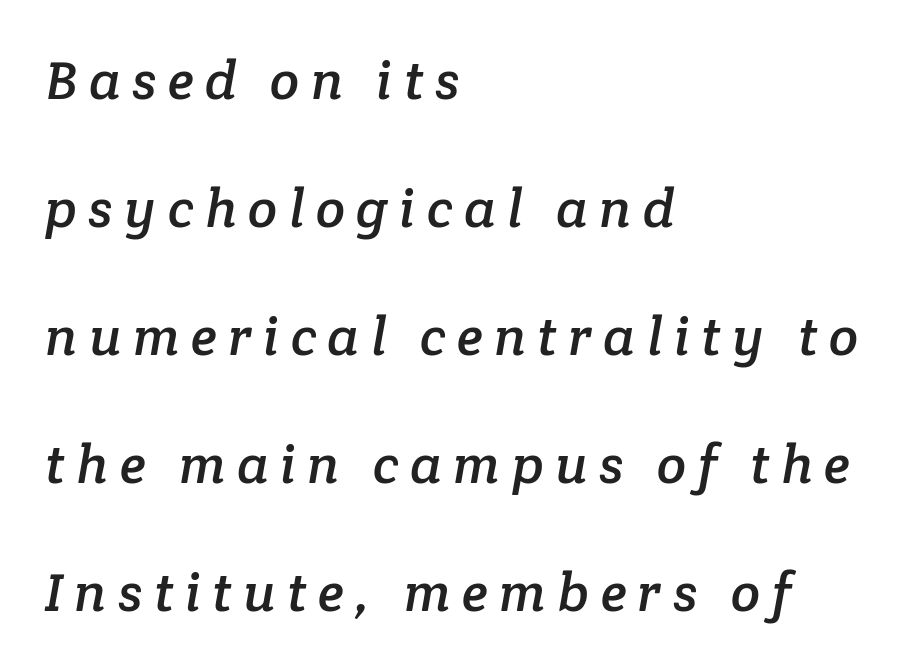
The image shows 54 px serif type; set left-aligned, loose line spacing (2.37x), unusually wide letter spacing (+0.21 em), not underlined; low stroke contrast and a medium x-height.
